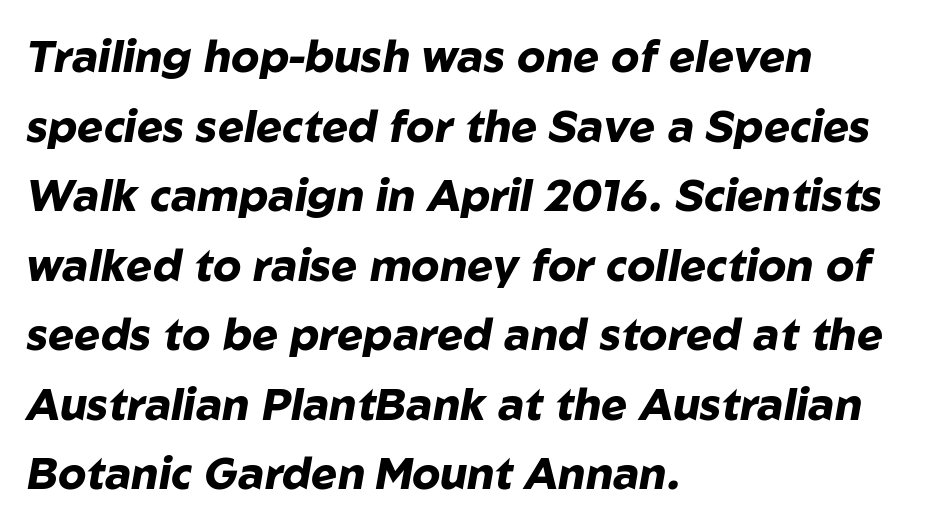
The image shows 44 px heavy type, italic (leaning right); set left-aligned, normal line spacing (1.58x), normal letter spacing, not underlined; low stroke contrast and a medium x-height.
